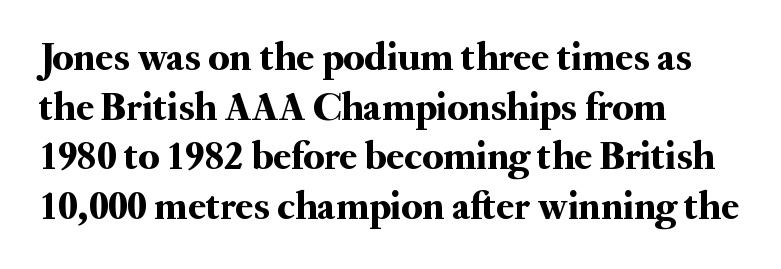
The image shows 41 px serif type, upright; set left-aligned, line spacing 1.21x, normal letter spacing, not underlined; medium stroke contrast and a small x-height.
